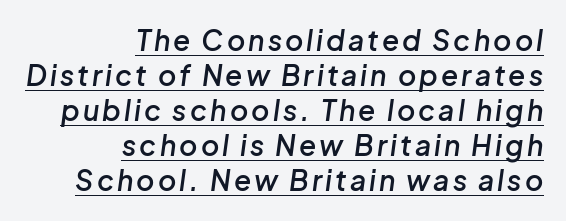
{"italic": "yes", "lean": "right", "slant_degrees": 8, "bold": "semi", "weight": "semibold", "width": "normal", "stroke_contrast": "low", "x_height": "medium", "monospaced": "no", "underline": "yes", "align": "right", "line_spacing": "normal", "line_spacing_ratio": 1.25, "glyph_px": 28}
